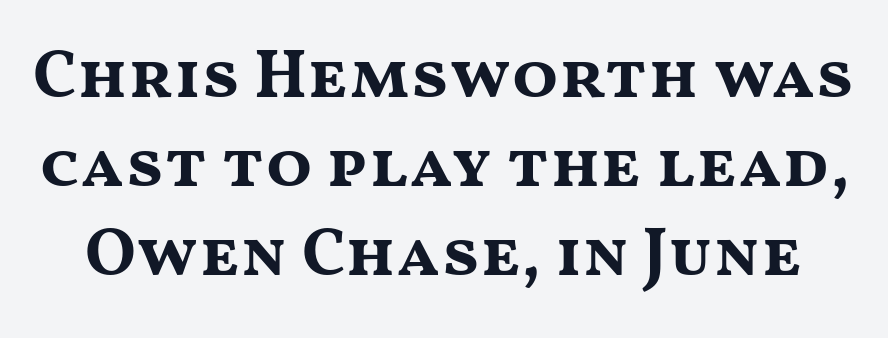
You could not count columns in this text — the font is proportionally spaced. Only glyphs here, with clear space below each row. Look at the bottom of the vertical strokes: they stop flat, with no serifs. This is heavy type, rendered in bold.
